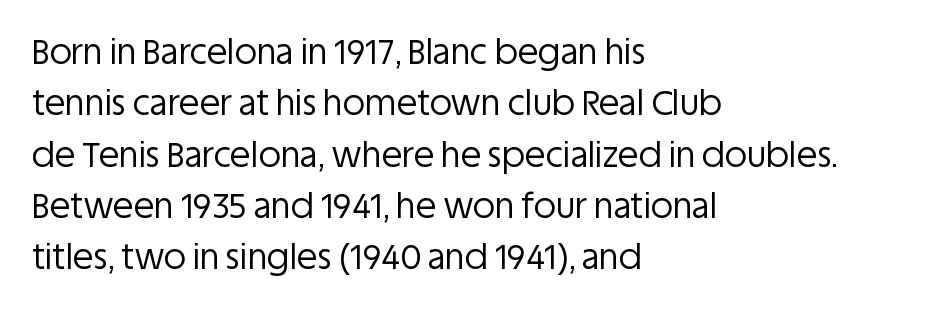
The image shows 34 px regular-weight sans-serif type, upright; set left-aligned, normal line spacing (1.51x), normal letter spacing, not underlined; low stroke contrast and a large x-height.
